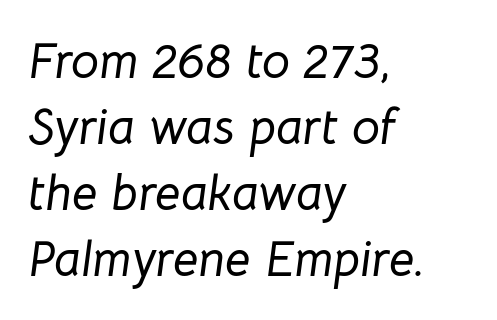
No word sits above an underline. Characters are canted at an angle relative to the baseline's perpendicular. A student would call this left alignment; a typographer would say flush left, rag right. The letters advance in unequal steps, a hallmark of proportional type.
